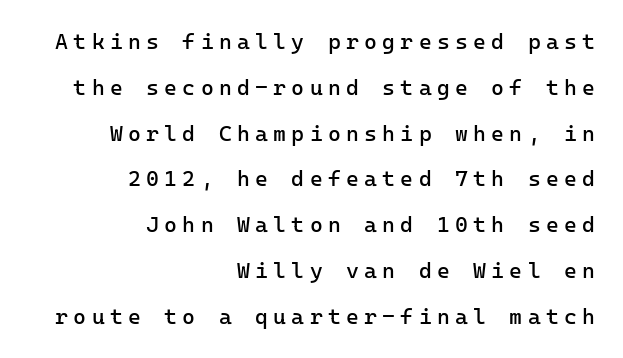
The image shows 22 px text type, upright; set right-aligned, loose line spacing (2.08x), unusually wide letter spacing (+0.24 em), not underlined.
